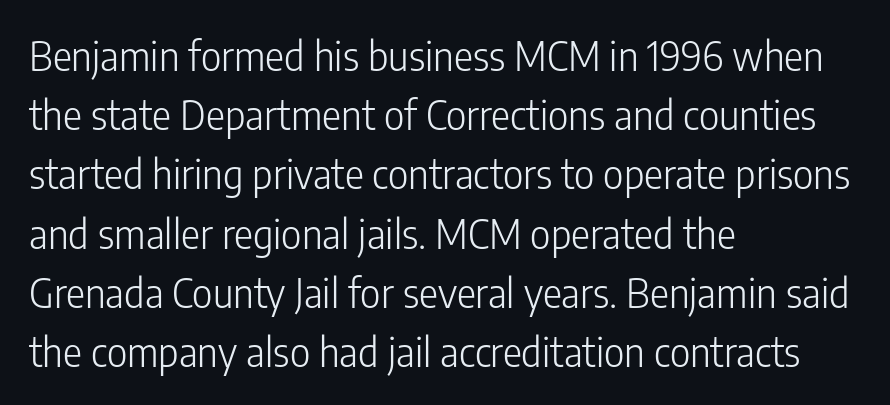
Q: Is the text bold? A: No.
Q: Is the text italic (slanted)? A: No, it is upright.
Q: Is the typeface a serif or a sans-serif typeface? A: Sans-serif.
Q: Is the text underlined? A: No.
Q: How is the paragraph aligned? A: Left-aligned.
Q: Is the spacing between letters normal or unusually wide? A: Normal.
Q: Is the spacing between lines tight, normal or loose? A: Normal.
Q: Width (condensed, normal, or wide)? A: Condensed.
Q: Stroke contrast? A: Low.
Q: x-height? A: Medium.
Q: Monospaced? A: No.
